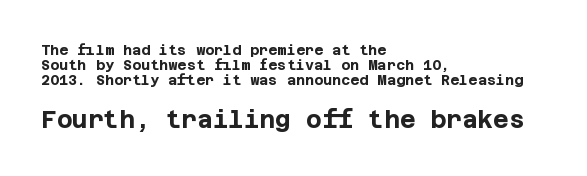
The image shows 24 px bold type, upright; set left-aligned, tight line spacing (1.07x), normal letter spacing, not underlined; the second (bottom) block is 1.71x larger.
